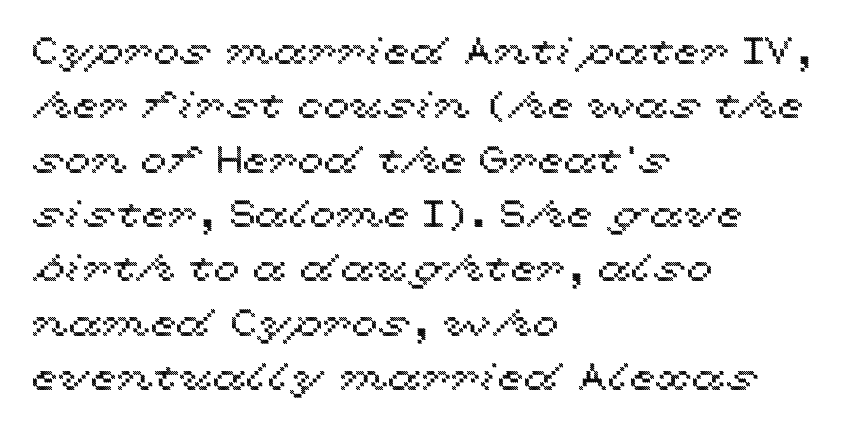
Q: Is the text italic (slanted)? A: Yes.
Q: Is the text underlined? A: No.
Q: How is the paragraph aligned? A: Left-aligned.
Q: Is the spacing between letters normal or unusually wide? A: Normal.
Q: Is the spacing between lines tight, normal or loose? A: Normal.
Q: Width (condensed, normal, or wide)? A: Wide.
Q: x-height? A: Medium.
Q: Monospaced? A: No.
